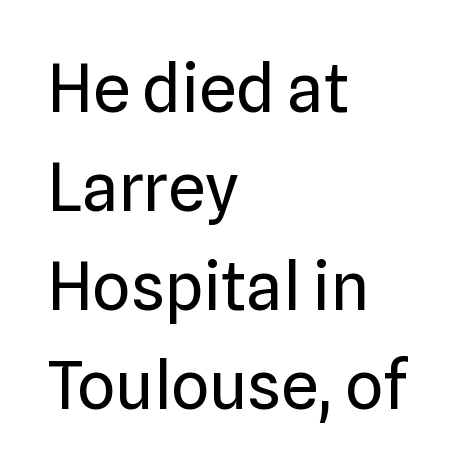
{"serif": "no", "italic": "no", "bold": "no", "weight": "regular", "width": "normal", "stroke_contrast": "low", "x_height": "medium", "monospaced": "no", "underline": "no", "align": "left", "line_spacing": "normal", "line_spacing_ratio": 1.48, "letter_spacing": "normal", "letter_spacing_em": 0.0, "glyph_px": 67}
